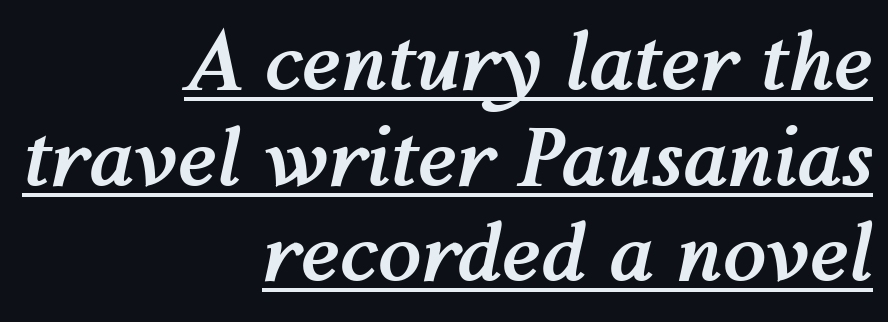
{"italic": "yes", "lean": "right", "slant_degrees": 12, "bold": "yes", "weight": "semibold", "width": "normal", "stroke_contrast": "medium", "x_height": "medium", "monospaced": "no", "underline": "yes", "align": "right", "line_spacing_ratio": 1.21, "letter_spacing": "normal", "letter_spacing_em": 0.0, "glyph_px": 79}
